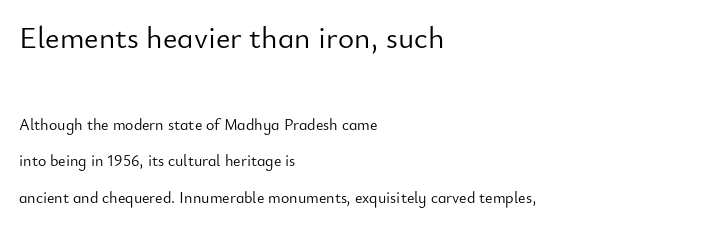
Q: Is the text bold? A: No.
Q: Is the text italic (slanted)? A: No, it is upright.
Q: Is the typeface a serif or a sans-serif typeface? A: Sans-serif.
Q: Is the text underlined? A: No.
Q: How is the paragraph aligned? A: Left-aligned.
Q: Is the spacing between letters normal or unusually wide? A: Normal.
Q: Is the spacing between lines tight, normal or loose? A: Loose.
Q: Which block of text is set in a larger size, the first (top) or the second (bottom)? A: The first (top) one.
Q: Width (condensed, normal, or wide)? A: Normal.
Q: Stroke contrast? A: Low.
Q: x-height? A: Small.
Q: Monospaced? A: No.
